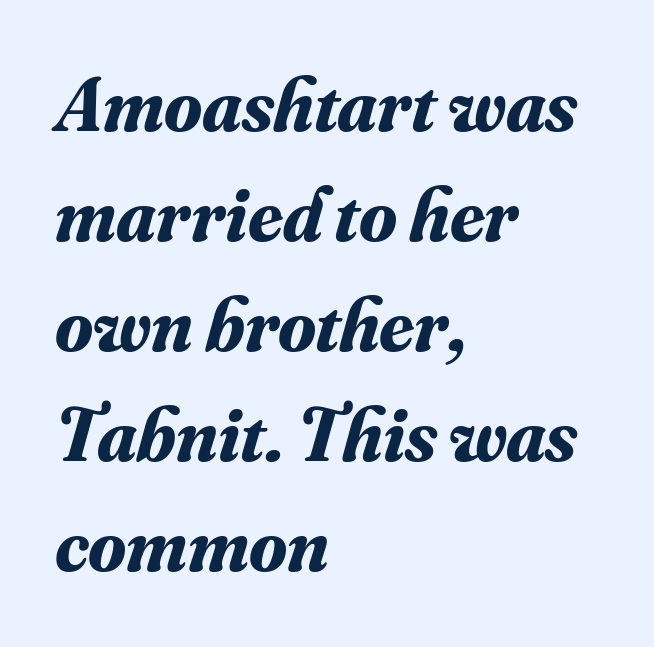
Q: Is the text bold? A: Yes.
Q: Is the text italic (slanted)? A: Yes, it leans right by about 16 degrees.
Q: Is the typeface a serif or a sans-serif typeface? A: Serif.
Q: Is the text underlined? A: No.
Q: How is the paragraph aligned? A: Left-aligned.
Q: Is the spacing between letters normal or unusually wide? A: Normal.
Q: Is the spacing between lines tight, normal or loose? A: Normal.
Q: Width (condensed, normal, or wide)? A: Normal.
Q: Stroke contrast? A: Medium.
Q: x-height? A: Small.
Q: Monospaced? A: No.
